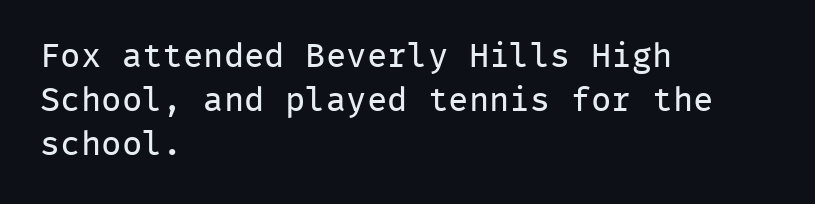
{"serif": "no", "italic": "no", "bold": "no", "weight": "regular", "width": "normal", "stroke_contrast": "low", "x_height": "medium", "monospaced": "yes", "underline": "no", "align": "left", "line_spacing": "normal", "line_spacing_ratio": 1.3, "letter_spacing": "normal", "letter_spacing_em": 0.0, "glyph_px": 34}
